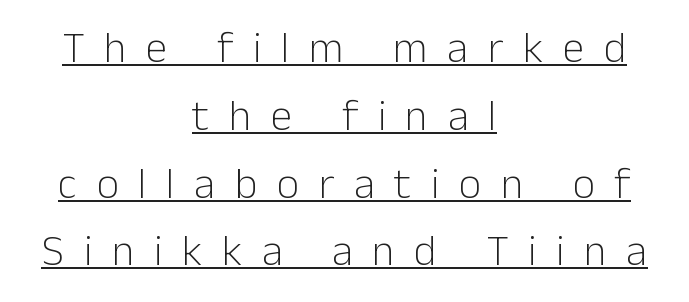
The image shows 44 px light sans-serif type, upright; set centered, normal line spacing (1.54x), unusually wide letter spacing (+0.44 em), underlined; low stroke contrast and a medium x-height.
